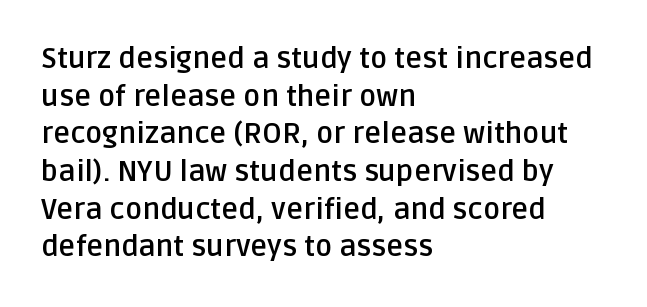
{"serif": "no", "italic": "no", "bold": "yes", "weight": "semibold", "width": "normal", "stroke_contrast": "low", "x_height": "large", "monospaced": "no", "underline": "no", "align": "left", "line_spacing": "normal", "line_spacing_ratio": 1.3, "letter_spacing": "normal", "letter_spacing_em": 0.0, "glyph_px": 29}
